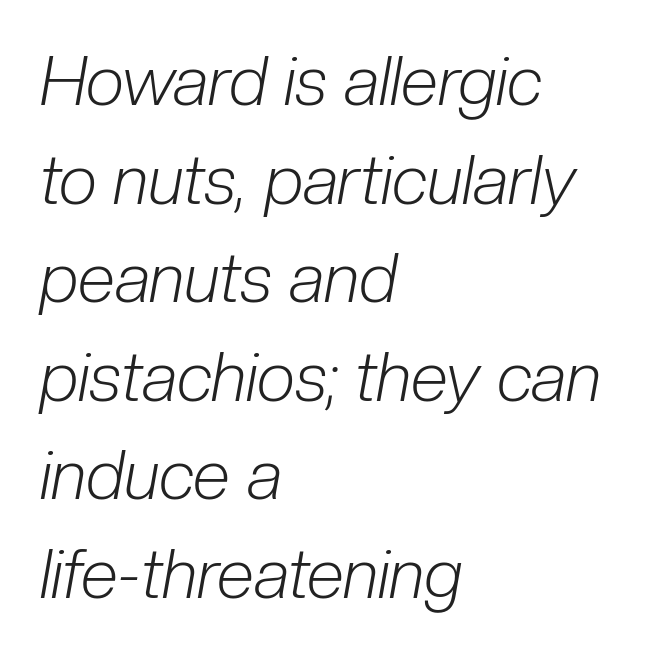
The image shows 68 px light, condensed type, italic (leaning right); set left-aligned, normal line spacing (1.45x), normal letter spacing, not underlined; low stroke contrast and a medium x-height.
